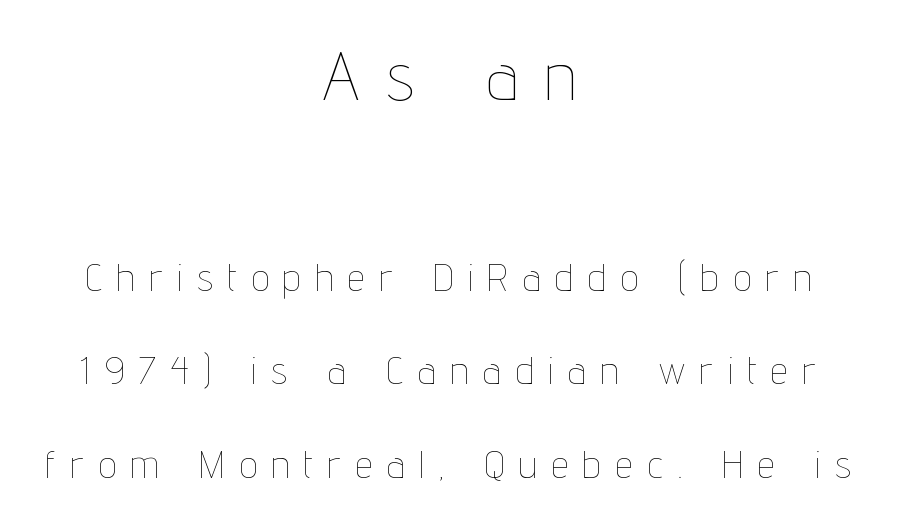
Q: Is the text bold? A: No.
Q: Is the text italic (slanted)? A: No, it is upright.
Q: Is the text underlined? A: No.
Q: How is the paragraph aligned? A: Centered.
Q: Is the spacing between letters normal or unusually wide? A: Unusually wide.
Q: Is the spacing between lines tight, normal or loose? A: Loose.
Q: Which block of text is set in a larger size, the first (top) or the second (bottom)? A: The first (top) one.
Q: Width (condensed, normal, or wide)? A: Condensed.
Q: Stroke contrast? A: Low.
Q: x-height? A: Medium.
Q: Monospaced? A: No.
